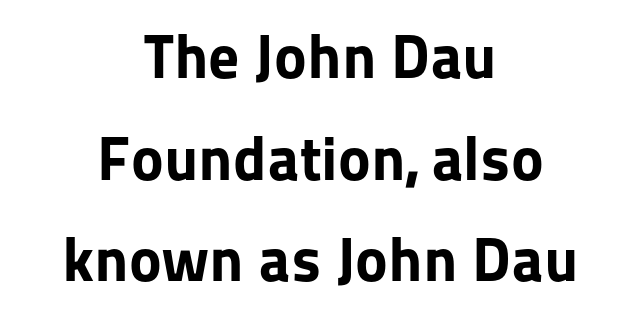
{"serif": "no", "italic": "no", "bold": "yes", "weight": "bold", "width": "normal", "stroke_contrast": "low", "x_height": "medium", "monospaced": "no", "underline": "no", "align": "center", "line_spacing": "normal", "line_spacing_ratio": 1.64, "letter_spacing": "normal", "letter_spacing_em": 0.0, "glyph_px": 62}
